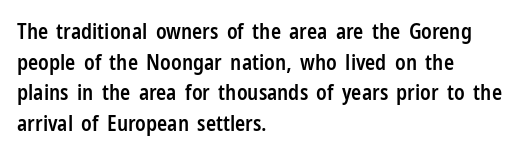
Q: Is the text bold? A: Semi-bold.
Q: Is the text italic (slanted)? A: No, it is upright.
Q: Is the text underlined? A: No.
Q: How is the paragraph aligned? A: Left-aligned.
Q: Is the spacing between letters normal or unusually wide? A: Normal.
Q: Is the spacing between lines tight, normal or loose? A: Normal.
